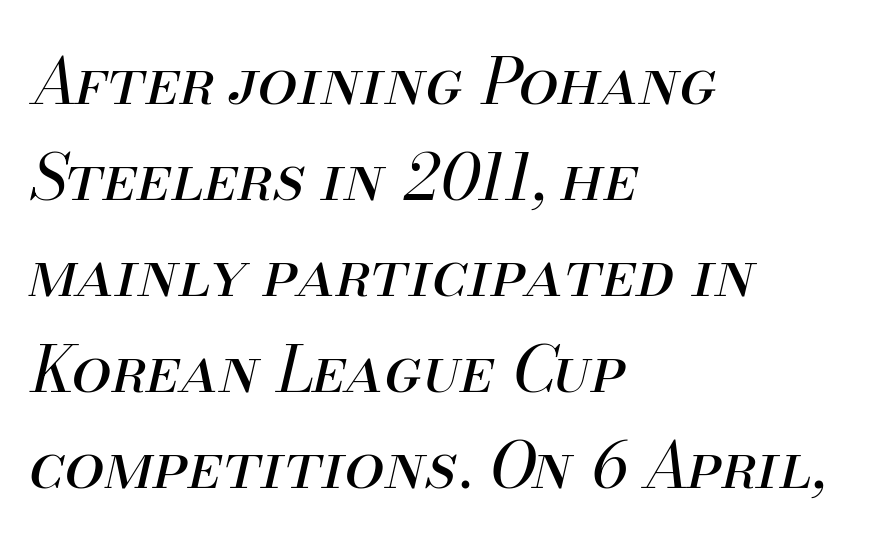
The image shows 64 px regular-weight type, italic (leaning right); set left-aligned, normal line spacing (1.5x), normal letter spacing, not underlined; medium stroke contrast and a small x-height.
